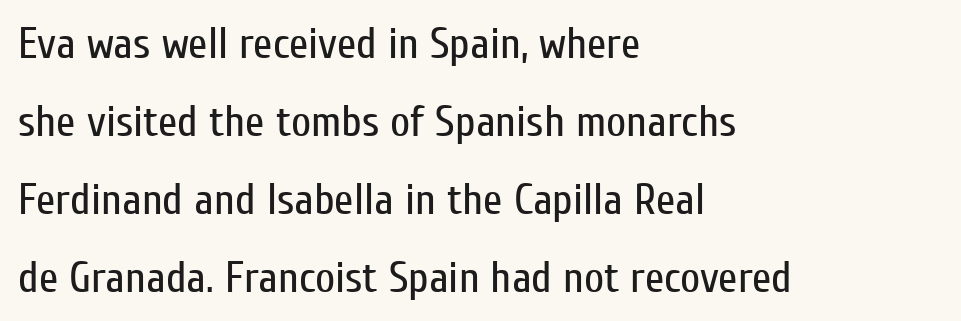
{"serif": "no", "italic": "no", "bold": "no", "weight": "regular", "width": "condensed", "stroke_contrast": "low", "x_height": "medium", "monospaced": "no", "underline": "no", "align": "left", "line_spacing_ratio": 1.77, "letter_spacing": "normal", "letter_spacing_em": 0.0, "glyph_px": 44}
